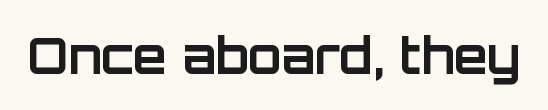
This is roman type, the default non-slanted kind. Nobody touched the tracking dial on this one. You'd pick this weight for a headline — it's a proper bold. Check where the strokes stop: nothing finishes them off — pure sans. You could not count columns in this text — the font is proportionally spaced.
